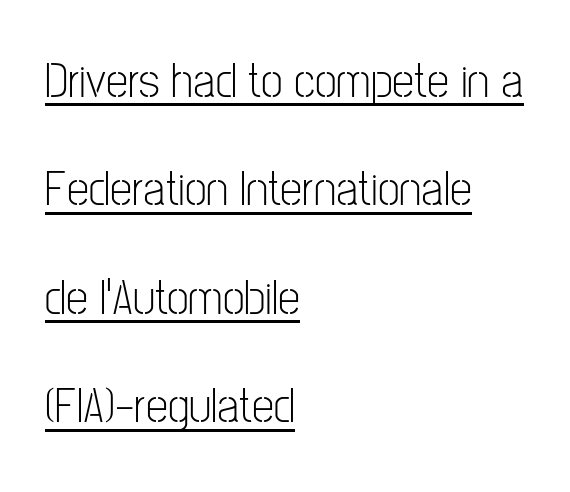
Upright lettering throughout. The rendering uses natural spacing where letterforms have individual widths. You can tell from the bare stems that sans-serif type was used. The rag falls on the right side of this text block. Honestly, the underline is the first thing you notice here.
